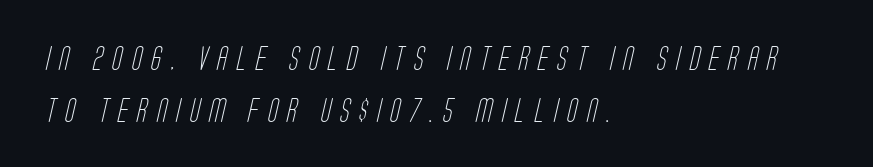
The ragged edge is on the right, which tells us the setting is flush left. A bare baseline throughout the passage. Stroke mass is kept to a normal reading level or below. The designer dialed line spacing up above the default.
